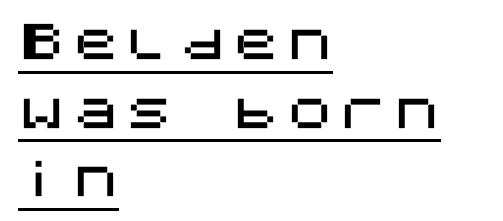
Q: Is the text italic (slanted)? A: No, it is upright.
Q: Is the typeface a serif or a sans-serif typeface? A: Sans-serif.
Q: Is the text underlined? A: Yes.
Q: How is the paragraph aligned? A: Left-aligned.
Q: Is the spacing between lines tight, normal or loose? A: Normal.
Q: Width (condensed, normal, or wide)? A: Normal.
Q: Stroke contrast? A: Medium.
Q: x-height? A: Large.
